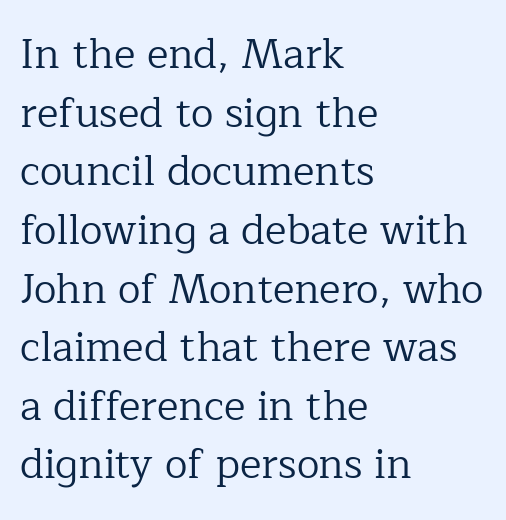
{"serif": "yes", "italic": "no", "bold": "no", "weight": "regular", "width": "normal", "stroke_contrast": "low", "x_height": "medium", "monospaced": "no", "underline": "no", "align": "left", "line_spacing": "normal", "line_spacing_ratio": 1.43, "letter_spacing": "normal", "letter_spacing_em": 0.0, "glyph_px": 41}
